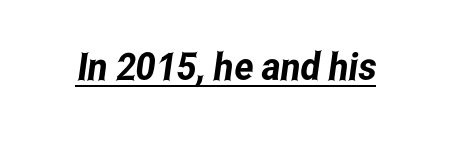
Q: Is the typeface a serif or a sans-serif typeface? A: Sans-serif.
Q: Is the text underlined? A: Yes.
Q: Is the spacing between letters normal or unusually wide? A: Normal.
Q: Width (condensed, normal, or wide)? A: Condensed.
Q: Stroke contrast? A: Low.
Q: x-height? A: Medium.
Q: Monospaced? A: No.
